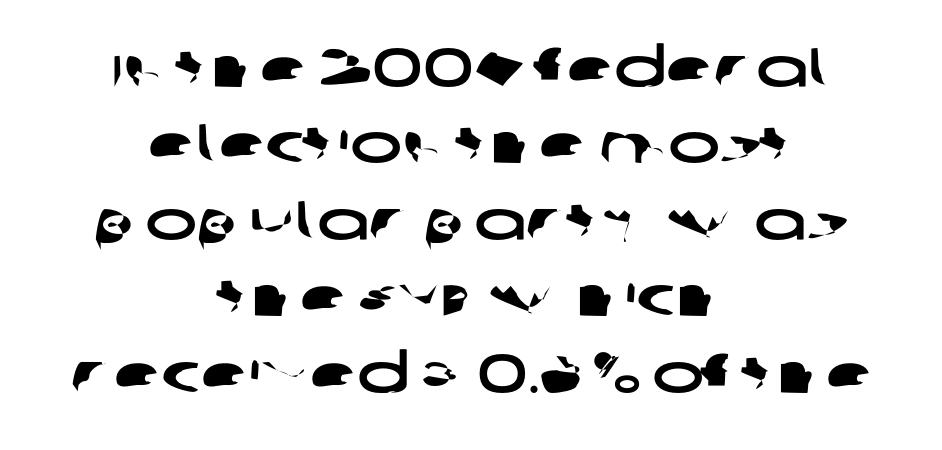
The image shows 55 px wide sans-serif type; set centered, normal line spacing (1.39x), normal letter spacing, not underlined; low stroke contrast and a large x-height.
